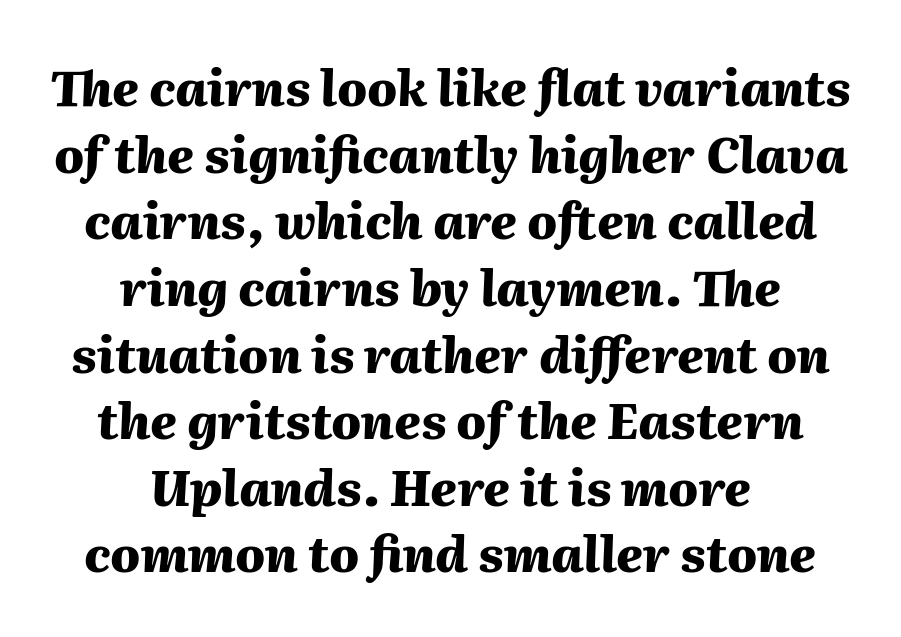
Think of a printed novel: that variable character pitch is what you see here. The characters look thick and weighty, a clear bold. The line-height multiplier appears to be the usual default. The rendering keeps characters at their native spacing. Caption: multi-line text, centered on the measure.
